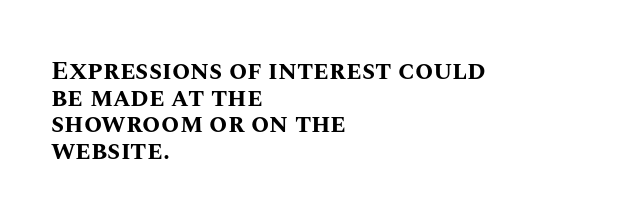
{"italic": "no", "bold": "yes", "underline": "no", "align": "left", "line_spacing": "tight", "line_spacing_ratio": 1.02, "letter_spacing": "normal", "letter_spacing_em": 0.0, "glyph_px": 26}
